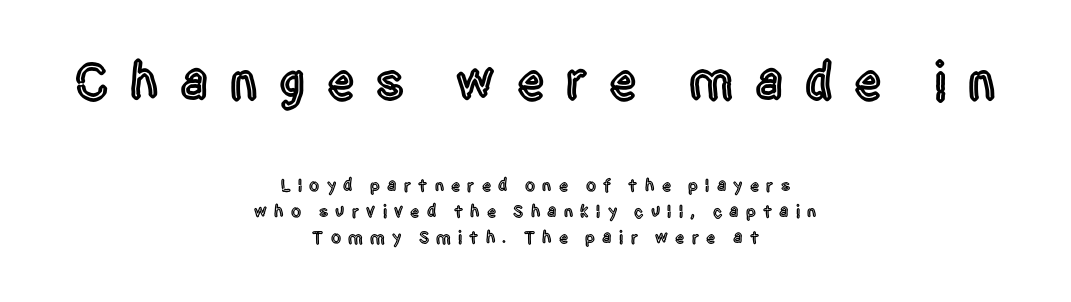
Whoever set this made the first block the dominant, larger element. Each letter keeps its own natural width here, so spacing adapts to shape. The type family on display is of the sans-serif kind. Loose tracking; the words dissolve into strings of separated letters.
